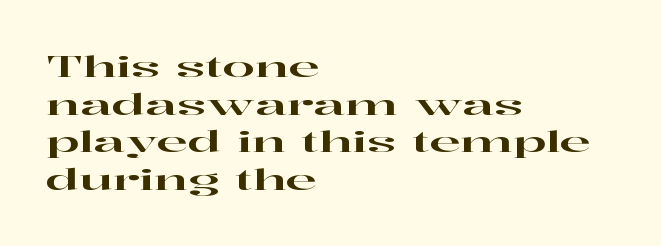
The image shows 29 px wide serif type, upright; set left-aligned, normal line spacing (1.3x), normal letter spacing, not underlined; high stroke contrast and a medium x-height.
